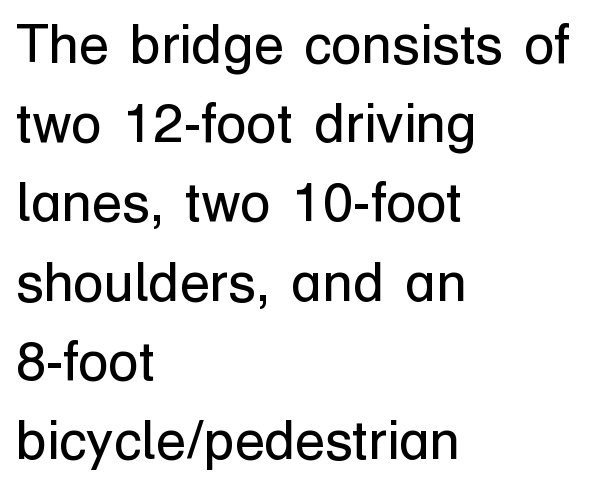
Q: Is the text bold? A: No.
Q: Is the text italic (slanted)? A: No, it is upright.
Q: Is the typeface a serif or a sans-serif typeface? A: Sans-serif.
Q: Is the text underlined? A: No.
Q: How is the paragraph aligned? A: Left-aligned.
Q: Is the spacing between letters normal or unusually wide? A: Normal.
Q: Is the spacing between lines tight, normal or loose? A: Normal.
Q: Width (condensed, normal, or wide)? A: Normal.
Q: Stroke contrast? A: Low.
Q: x-height? A: Medium.
Q: Monospaced? A: No.
